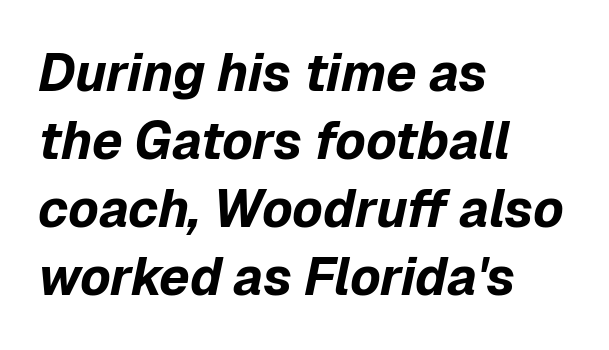
The image shows 52 px bold type, italic (leaning right); set left-aligned, normal line spacing (1.31x), normal letter spacing, not underlined; low stroke contrast and a medium x-height.
